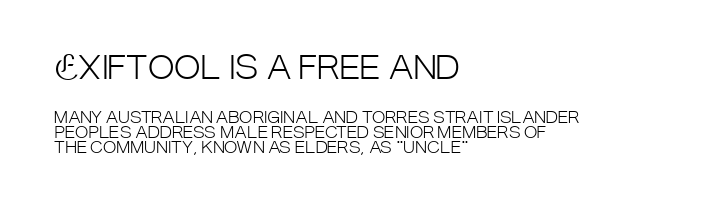
The image shows 32 px light, condensed sans-serif type, upright; set left-aligned, tight line spacing (0.95x), normal letter spacing, not underlined; the first (top) block is 2.0x larger; low stroke contrast and a large x-height.
